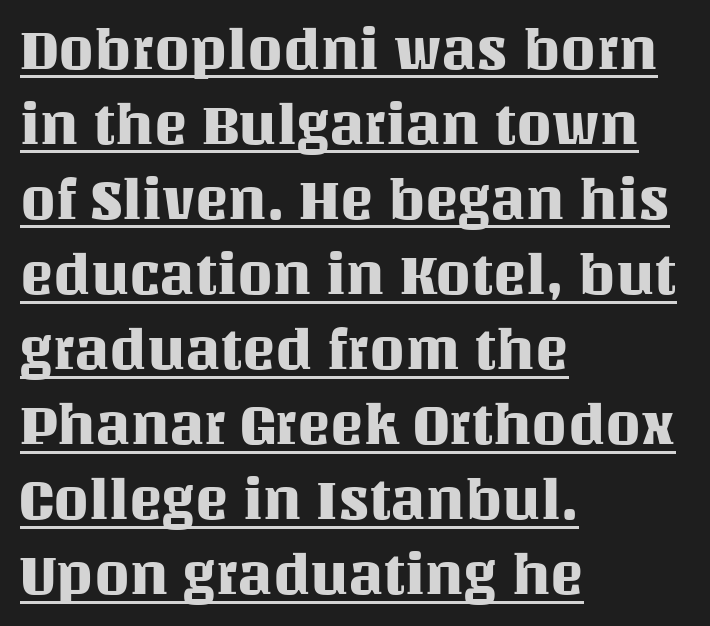
Q: Is the text italic (slanted)? A: No, it is upright.
Q: Is the text underlined? A: Yes.
Q: How is the paragraph aligned? A: Left-aligned.
Q: Is the spacing between letters normal or unusually wide? A: Normal.
Q: Is the spacing between lines tight, normal or loose? A: Normal.
Q: Width (condensed, normal, or wide)? A: Normal.
Q: Stroke contrast? A: Medium.
Q: x-height? A: Large.
Q: Monospaced? A: No.
